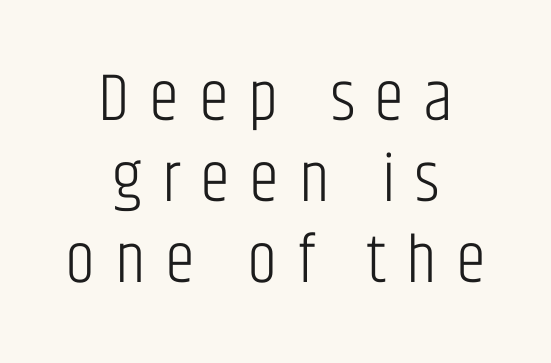
{"serif": "no", "italic": "no", "bold": "no", "weight": "light", "width": "condensed", "stroke_contrast": "low", "x_height": "large", "monospaced": "no", "underline": "no", "align": "center", "line_spacing_ratio": 1.19, "letter_spacing": "wide", "letter_spacing_em": 0.29, "glyph_px": 68}
